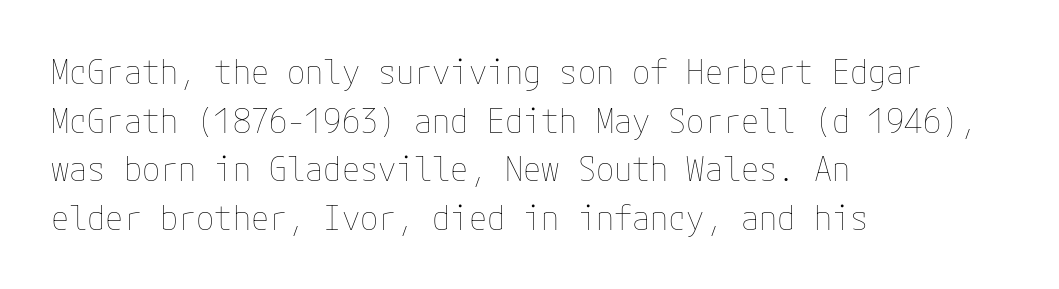
{"italic": "no", "bold": "no", "weight": "thin", "width": "normal", "stroke_contrast": "low", "x_height": "medium", "underline": "no", "align": "left", "line_spacing": "normal", "line_spacing_ratio": 1.47, "letter_spacing": "normal", "letter_spacing_em": 0.0, "glyph_px": 33}
